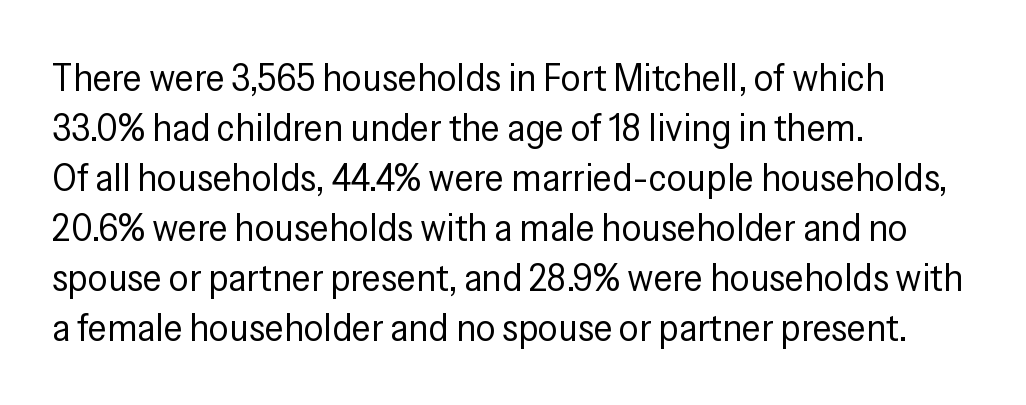
{"serif": "no", "italic": "no", "bold": "no", "weight": "regular", "width": "condensed", "stroke_contrast": "low", "x_height": "medium", "monospaced": "no", "underline": "no", "align": "left", "line_spacing": "normal", "line_spacing_ratio": 1.28, "letter_spacing": "normal", "letter_spacing_em": 0.0, "glyph_px": 39}
